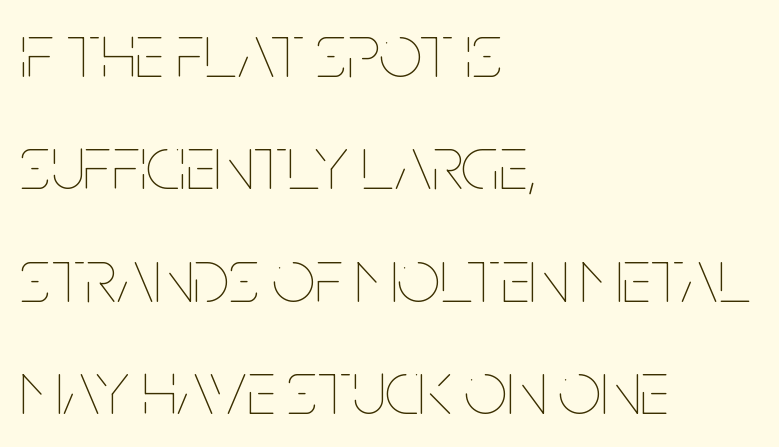
The setting favours the left margin, as ordinary paragraphs usually do. Letters rest on an invisible, unmarked baseline. The type sits square on the baseline with zero lean. The font is comparable to plain body text, perhaps lighter. Character widths vary here, with narrow letters taking less room than wide ones. How would I describe the line gaps? Plain and ordinary.
